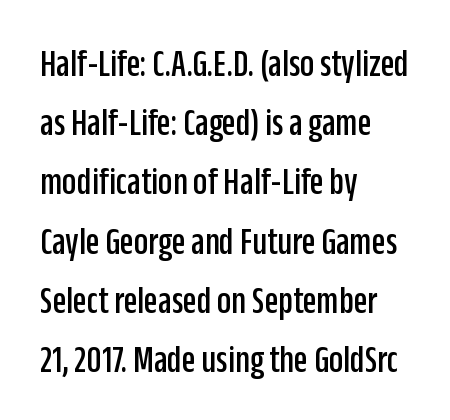
Does the type have serifs? No, each stem ends abruptly. Baseline-to-baseline distance is the conventional proportion of letter height. What stands out about the letter spacing? Nothing — it is the standard amount. Quick note: not italic, upright.
